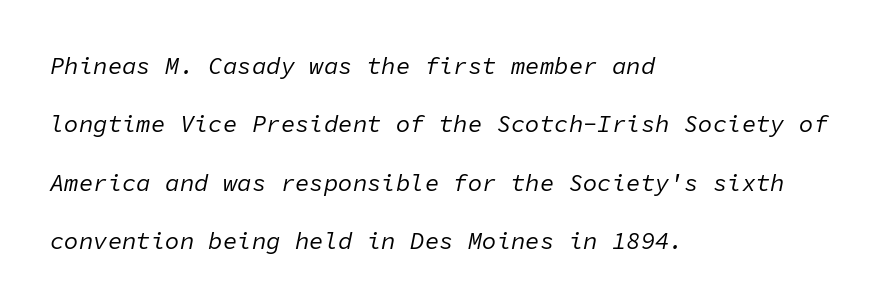
The image shows 24 px text type, italic (leaning right); set left-aligned, loose line spacing (2.43x), normal letter spacing, not underlined.
